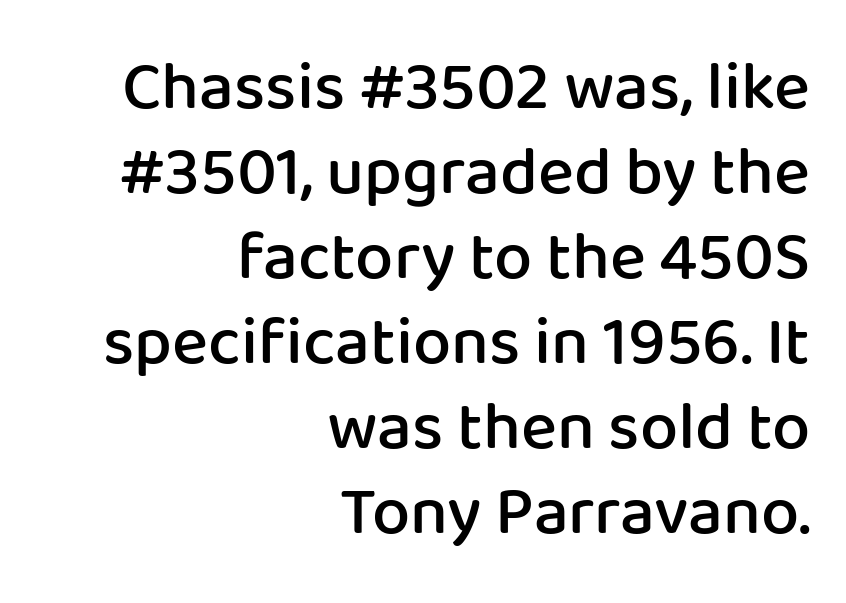
{"serif": "no", "italic": "no", "bold": "semi", "weight": "semibold", "width": "normal", "stroke_contrast": "low", "x_height": "medium", "monospaced": "no", "underline": "no", "align": "right", "line_spacing": "normal", "line_spacing_ratio": 1.25, "letter_spacing": "normal", "letter_spacing_em": 0.0, "glyph_px": 68}
